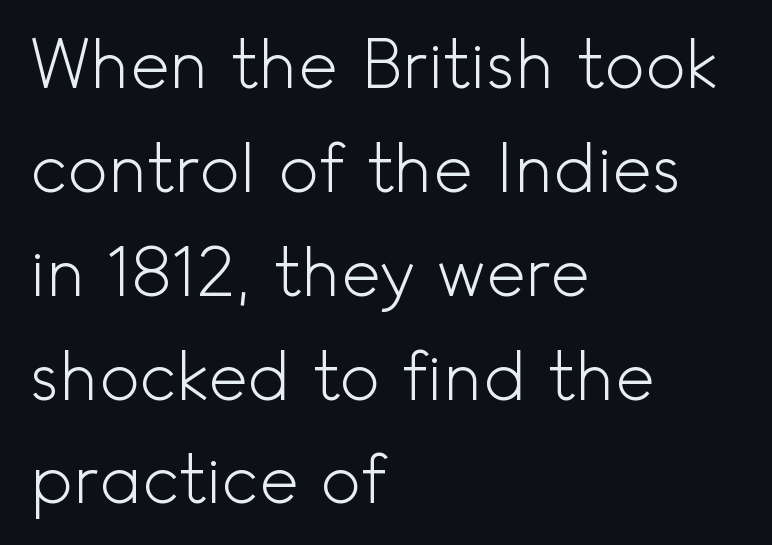
The image shows 67 px light sans-serif type, upright; set left-aligned, normal line spacing (1.55x), normal letter spacing, not underlined; a small x-height.
